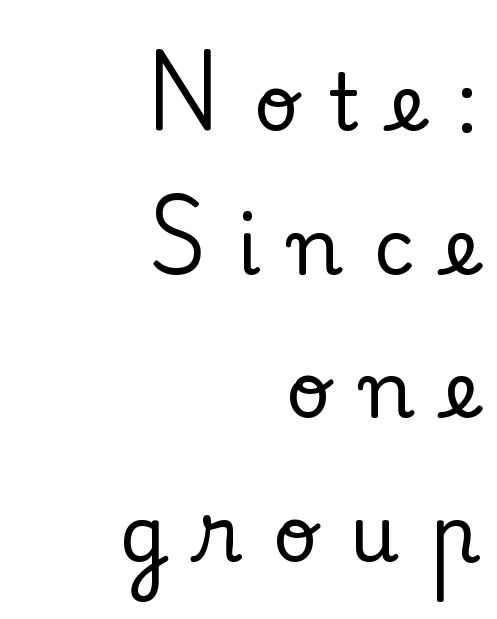
{"italic": "no", "width": "normal", "stroke_contrast": "low", "x_height": "small", "monospaced": "no", "underline": "no", "align": "right", "line_spacing_ratio": 1.84, "letter_spacing": "wide", "letter_spacing_em": 0.39, "glyph_px": 78}
